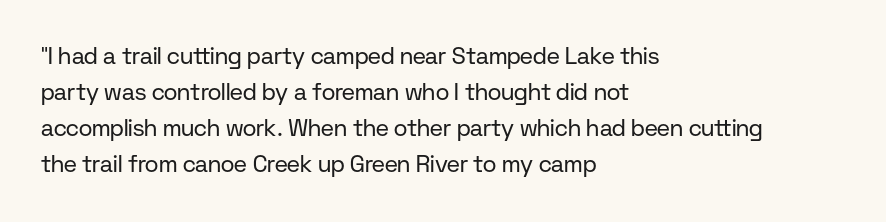
Nothing unusual about the tracking: characters are spaced as the font intends. The typesetter chose a ragged-right arrangement here. Vertical strokes here are truly vertical. In terms of leading, this rendering sits right in the middle.
